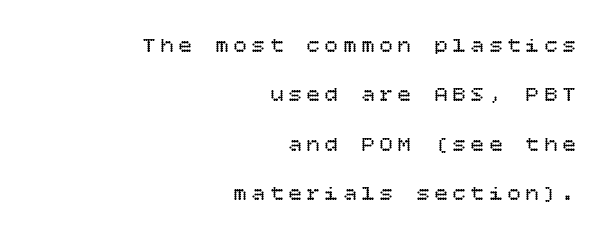
Italic: no, the glyphs are upright roman. Which margin do the lines hug? The right one — the left edge is uneven. Display-style spreading of the glyphs; the letterfit is very open. Nothing heavy about these letters — not bold at all.
